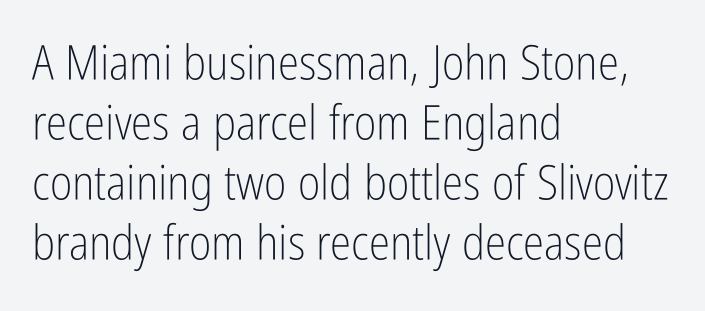
The characters are drawn with everyday or finer stroke widths. Letter spacing: default. Reading down the column, the eye jumps a familiar distance to each next line. Leftover space on each line is placed entirely after the last word. The characters display no serif detailing; their extremities are plain. Is there any slant? The stems are plumb.
